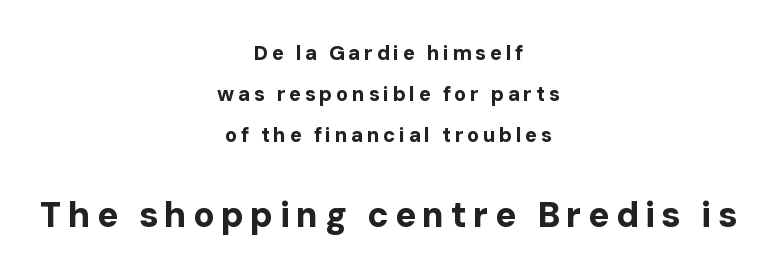
{"serif": "no", "italic": "no", "bold": "yes", "weight": "bold", "width": "normal", "stroke_contrast": "low", "x_height": "medium", "monospaced": "no", "underline": "no", "align": "center", "line_spacing": "loose", "line_spacing_ratio": 2.06, "larger_block": "second", "size_ratio": 1.75, "glyph_px": 35}
